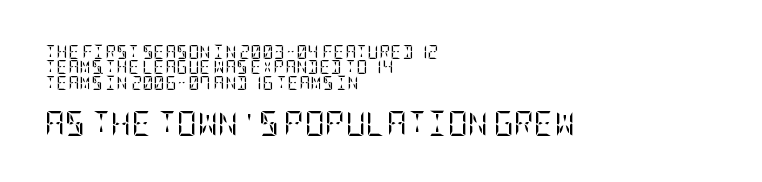
The image shows 25 px text type, upright; set left-aligned, tight line spacing (1.1x), normal letter spacing, not underlined; the second (bottom) block is 1.79x larger.
